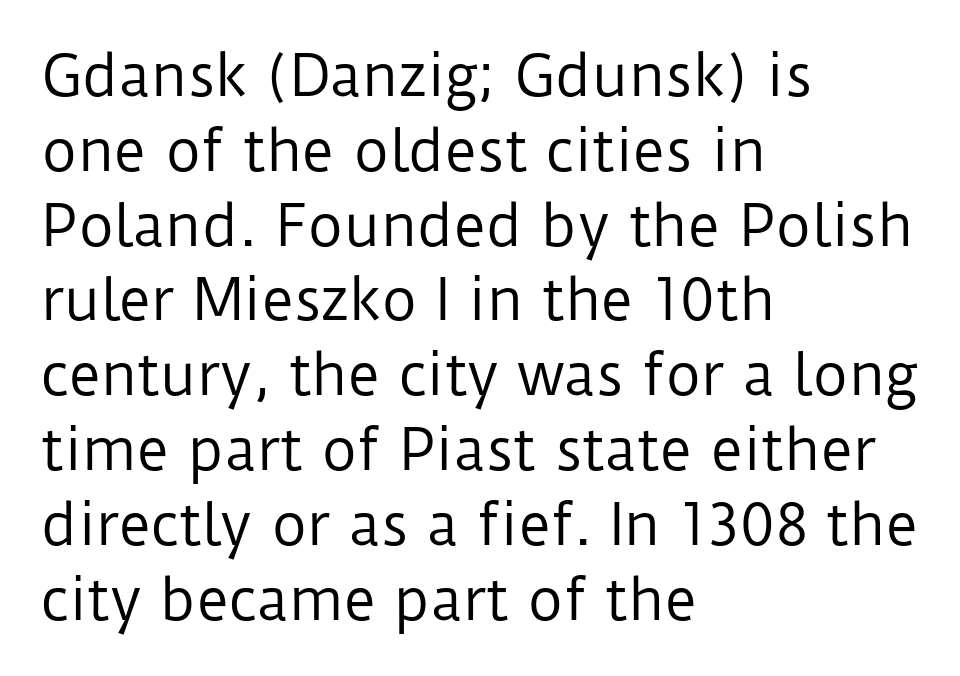
{"serif": "no", "italic": "no", "bold": "no", "weight": "regular", "width": "normal", "stroke_contrast": "low", "x_height": "medium", "monospaced": "no", "underline": "no", "align": "left", "line_spacing": "normal", "line_spacing_ratio": 1.36, "letter_spacing": "normal", "letter_spacing_em": 0.0, "glyph_px": 55}
